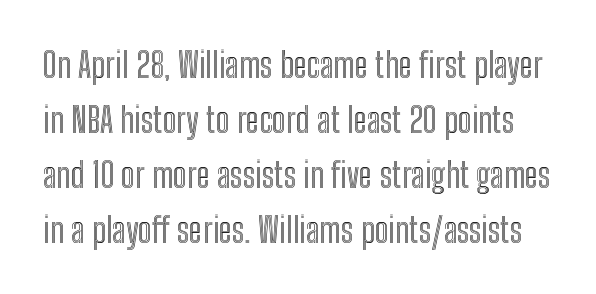
{"italic": "no", "width": "condensed", "x_height": "medium", "monospaced": "no", "underline": "no", "line_spacing": "normal", "line_spacing_ratio": 1.57, "letter_spacing": "normal", "letter_spacing_em": 0.0, "glyph_px": 35}
